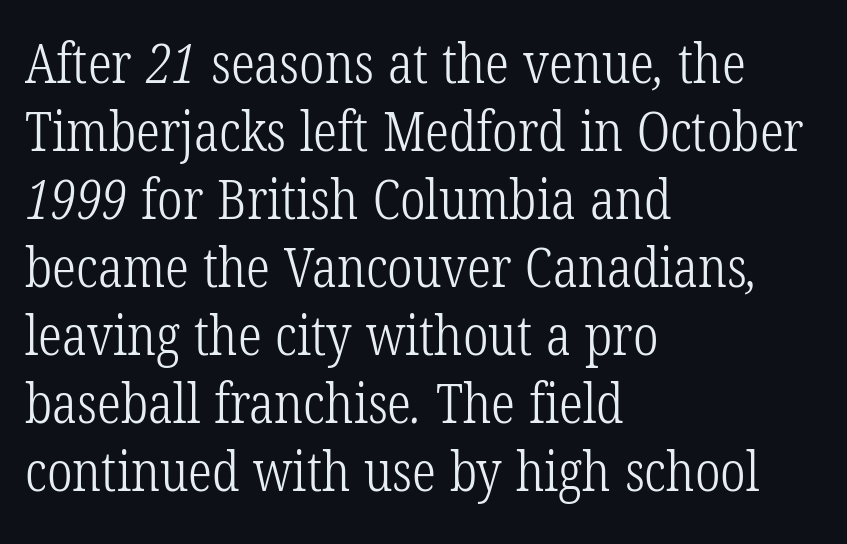
{"serif": "yes", "bold": "no", "weight": "light", "width": "condensed", "stroke_contrast": "low", "x_height": "medium", "monospaced": "no", "underline": "no", "align": "left", "line_spacing": "normal", "line_spacing_ratio": 1.26, "letter_spacing": "normal", "letter_spacing_em": 0.0, "glyph_px": 54}
